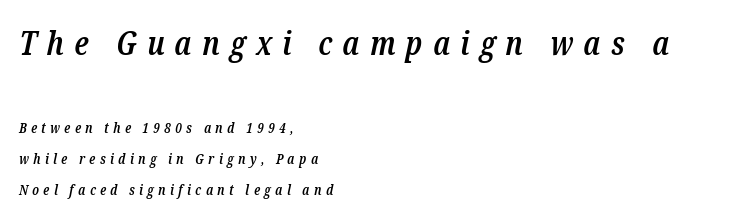
Q: Is the text bold? A: Semi-bold.
Q: Is the text italic (slanted)? A: Yes, it leans right by about 12 degrees.
Q: Is the typeface a serif or a sans-serif typeface? A: Serif.
Q: Is the text underlined? A: No.
Q: How is the paragraph aligned? A: Left-aligned.
Q: Is the spacing between letters normal or unusually wide? A: Unusually wide.
Q: Is the spacing between lines tight, normal or loose? A: Loose.
Q: Which block of text is set in a larger size, the first (top) or the second (bottom)? A: The first (top) one.
Q: Width (condensed, normal, or wide)? A: Condensed.
Q: Stroke contrast? A: Low.
Q: x-height? A: Medium.
Q: Monospaced? A: No.
